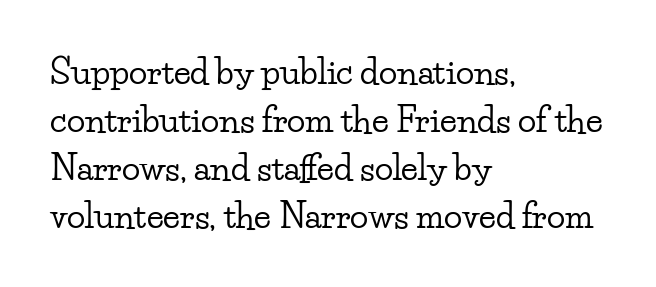
Teacher's note: observe the even left margin — that is flush-left alignment. A clean baseline with only descenders dipping below it. Spacing verdict: proportional, widths tailored to each character. Is this a sans? No — the strokes have serifs. Tracking here is standard; glyphs follow each other at the usual distance. If you drew a line through each stem, it would be perfectly vertical.
